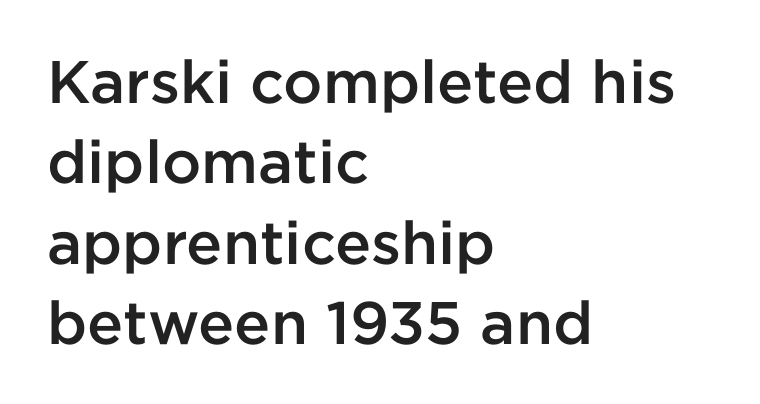
The image shows 60 px semibold sans-serif type, upright; set left-aligned, normal line spacing (1.34x), normal letter spacing, not underlined; low stroke contrast and a medium x-height.
